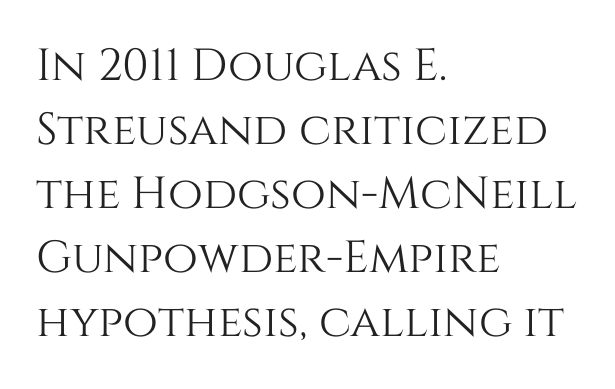
The image shows 45 px text type, upright; set left-aligned, normal line spacing (1.42x), normal letter spacing, not underlined; medium stroke contrast and a large x-height.
